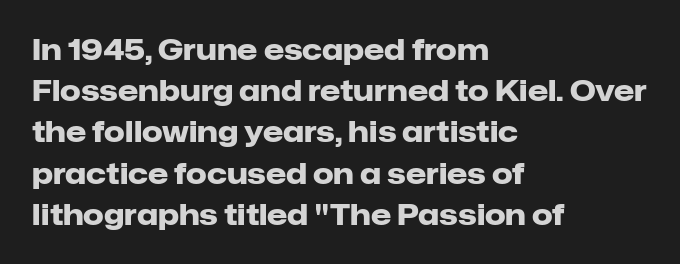
{"serif": "no", "italic": "no", "bold": "yes", "weight": "heavy", "width": "normal", "stroke_contrast": "low", "x_height": "medium", "monospaced": "no", "underline": "no", "align": "left", "line_spacing": "normal", "line_spacing_ratio": 1.42, "letter_spacing": "normal", "letter_spacing_em": 0.0, "glyph_px": 29}
